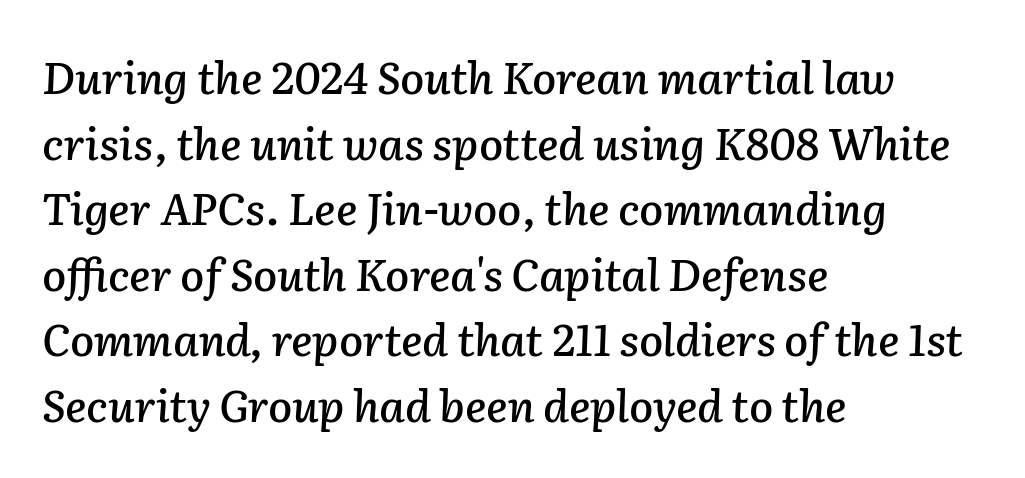
{"italic": "yes", "lean": "right", "slant_degrees": 2, "width": "normal", "stroke_contrast": "low", "x_height": "medium", "monospaced": "no", "underline": "no", "align": "left", "line_spacing": "normal", "line_spacing_ratio": 1.49, "letter_spacing": "normal", "letter_spacing_em": 0.0, "glyph_px": 44}
